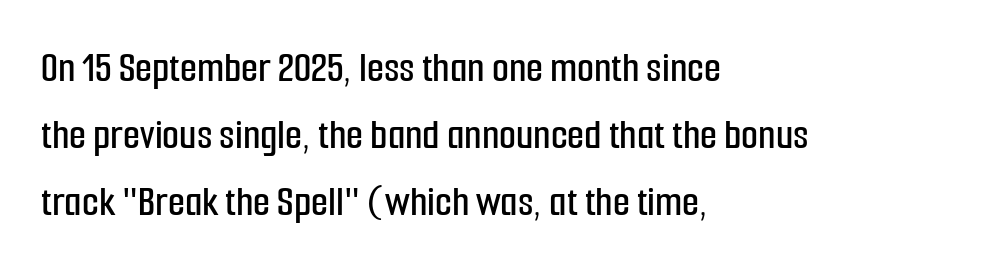
Q: Is the text italic (slanted)? A: No, it is upright.
Q: Is the typeface a serif or a sans-serif typeface? A: Sans-serif.
Q: Is the text underlined? A: No.
Q: How is the paragraph aligned? A: Left-aligned.
Q: Is the spacing between letters normal or unusually wide? A: Normal.
Q: Is the spacing between lines tight, normal or loose? A: Normal.
Q: Width (condensed, normal, or wide)? A: Condensed.
Q: Stroke contrast? A: Low.
Q: x-height? A: Medium.
Q: Monospaced? A: No.
